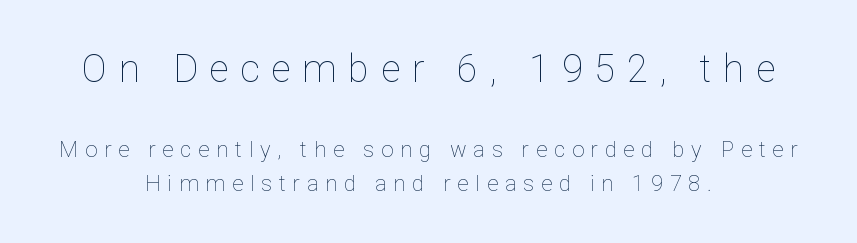
Q: Is the text bold? A: No.
Q: Is the text italic (slanted)? A: No, it is upright.
Q: Is the text underlined? A: No.
Q: How is the paragraph aligned? A: Centered.
Q: Is the spacing between letters normal or unusually wide? A: Unusually wide.
Q: Is the spacing between lines tight, normal or loose? A: Normal.
Q: Which block of text is set in a larger size, the first (top) or the second (bottom)? A: The first (top) one.
Q: Width (condensed, normal, or wide)? A: Normal.
Q: Stroke contrast? A: Low.
Q: x-height? A: Medium.
Q: Monospaced? A: No.
